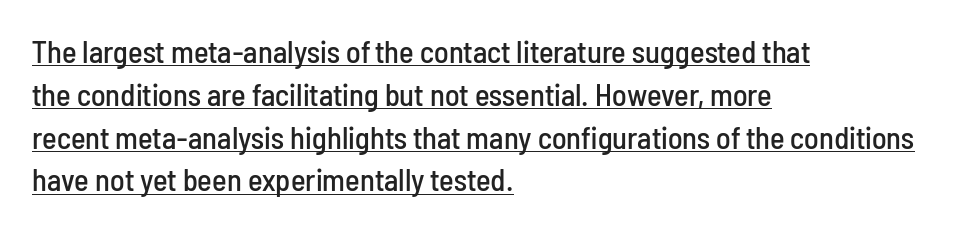
Q: Is the text italic (slanted)? A: No, it is upright.
Q: Is the typeface a serif or a sans-serif typeface? A: Sans-serif.
Q: Is the text underlined? A: Yes.
Q: How is the paragraph aligned? A: Left-aligned.
Q: Is the spacing between letters normal or unusually wide? A: Normal.
Q: Is the spacing between lines tight, normal or loose? A: Normal.
Q: Width (condensed, normal, or wide)? A: Condensed.
Q: Stroke contrast? A: Low.
Q: x-height? A: Medium.
Q: Monospaced? A: No.
